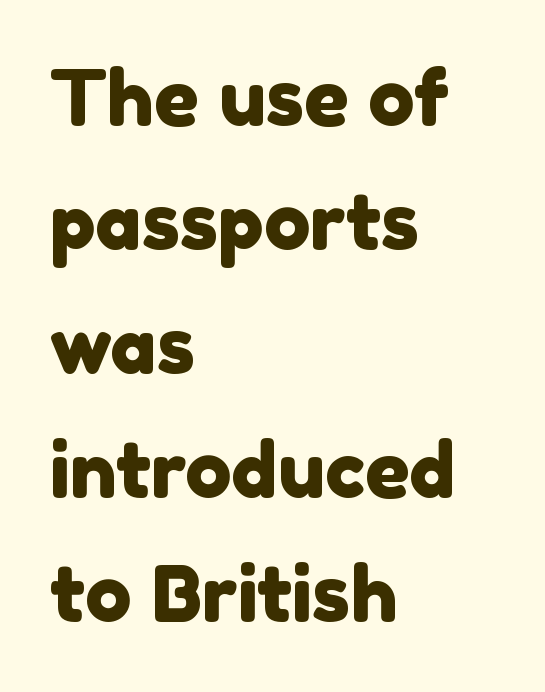
The image shows 78 px sans-serif type; set left-aligned, normal line spacing (1.59x), normal letter spacing, not underlined; a medium x-height.
